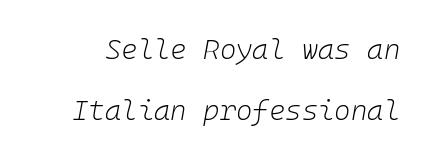
Q: Is the text bold? A: No.
Q: Is the text italic (slanted)? A: Yes, it leans right by about 10 degrees.
Q: Is the text underlined? A: No.
Q: Is the spacing between letters normal or unusually wide? A: Normal.
Q: Is the spacing between lines tight, normal or loose? A: Loose.
Q: Width (condensed, normal, or wide)? A: Normal.
Q: Stroke contrast? A: Low.
Q: x-height? A: Medium.
